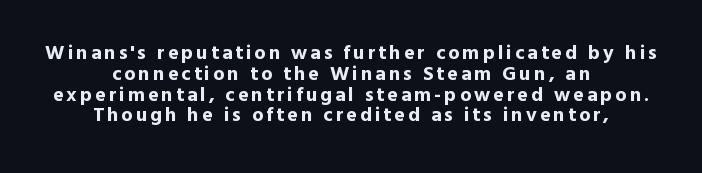
{"italic": "no", "bold": "yes", "underline": "no", "align": "center", "line_spacing": "tight", "line_spacing_ratio": 1.04, "glyph_px": 20}
